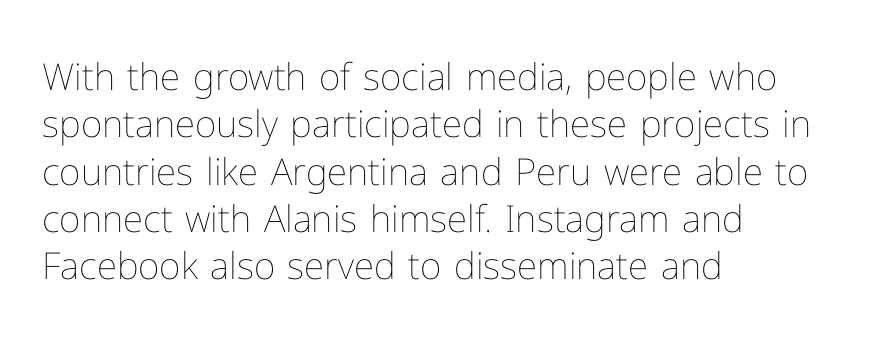
Weight: in the light-to-regular range. Default kerning and tracking; the words read as compact shapes. Any mark beneath the type? The region is blank. The lettering stays uniformly vertical, giving the passage a roman look.
